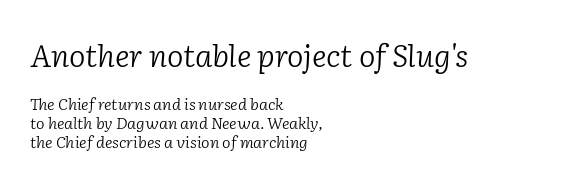
Q: Is the text bold? A: No.
Q: Is the text italic (slanted)? A: Yes, it leans right by about 2 degrees.
Q: Is the typeface a serif or a sans-serif typeface? A: Serif.
Q: Is the text underlined? A: No.
Q: How is the paragraph aligned? A: Left-aligned.
Q: Is the spacing between letters normal or unusually wide? A: Normal.
Q: Which block of text is set in a larger size, the first (top) or the second (bottom)? A: The first (top) one.
Q: Width (condensed, normal, or wide)? A: Normal.
Q: Stroke contrast? A: Low.
Q: x-height? A: Medium.
Q: Monospaced? A: No.
